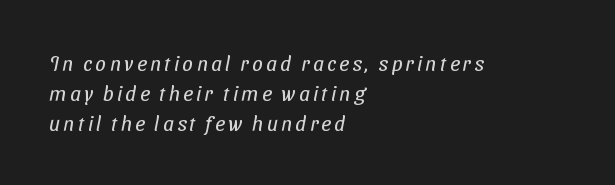
{"bold": "no", "underline": "no", "align": "left", "line_spacing": "normal", "line_spacing_ratio": 1.43, "glyph_px": 21}
